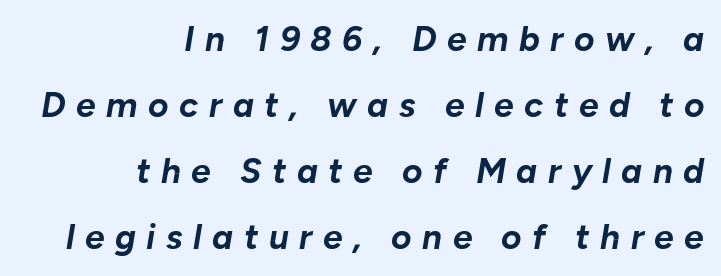
Q: Is the text bold? A: Yes.
Q: Is the text italic (slanted)? A: Yes, it leans right by about 10 degrees.
Q: Is the text underlined? A: No.
Q: How is the paragraph aligned? A: Right-aligned.
Q: Is the spacing between letters normal or unusually wide? A: Unusually wide.
Q: Width (condensed, normal, or wide)? A: Normal.
Q: Stroke contrast? A: Low.
Q: x-height? A: Medium.
Q: Monospaced? A: No.
